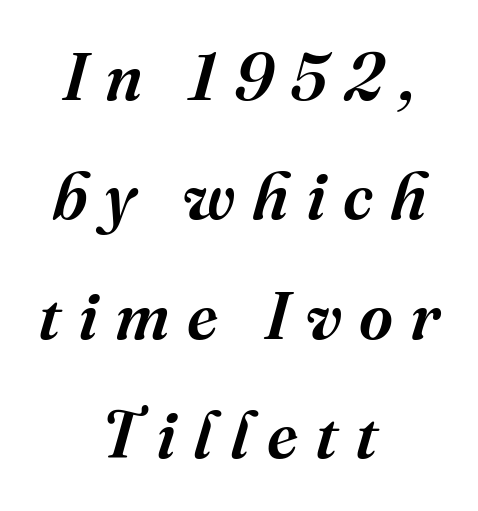
{"serif": "yes", "italic": "yes", "lean": "right", "slant_degrees": 16, "width": "normal", "stroke_contrast": "medium", "x_height": "medium", "monospaced": "no", "underline": "no", "align": "center", "line_spacing_ratio": 1.81, "letter_spacing": "wide", "letter_spacing_em": 0.26, "glyph_px": 66}
